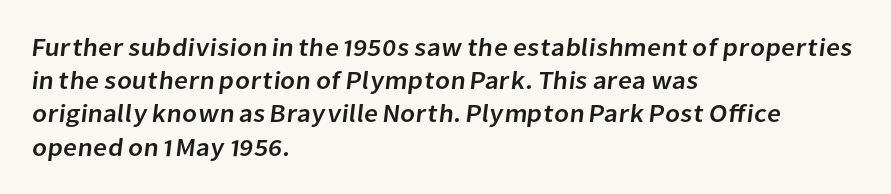
{"underline": "no", "align": "left", "line_spacing": "normal", "line_spacing_ratio": 1.33, "letter_spacing": "normal", "letter_spacing_em": 0.0, "glyph_px": 25}
